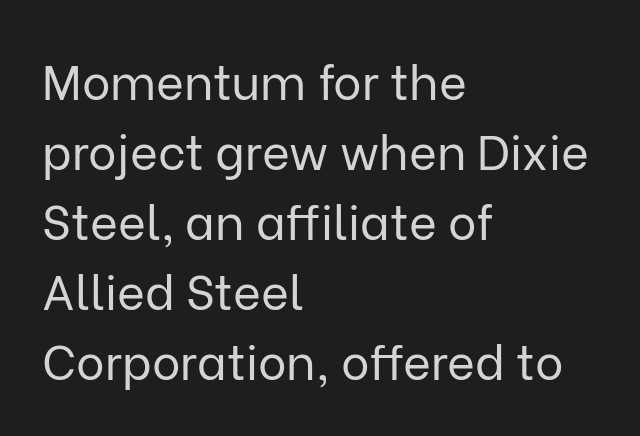
{"serif": "no", "italic": "no", "bold": "no", "weight": "regular", "width": "normal", "stroke_contrast": "low", "x_height": "medium", "monospaced": "no", "underline": "no", "align": "left", "line_spacing": "normal", "line_spacing_ratio": 1.46, "letter_spacing": "normal", "letter_spacing_em": 0.0, "glyph_px": 48}
